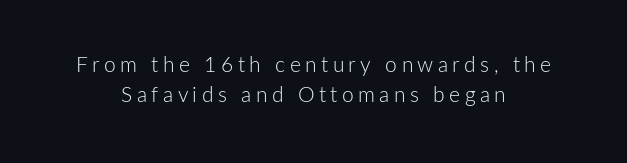
A roman cut, with each character standing at attention. Counters stay open thanks to moderate or lighter strokes. A typesetter would call this heavily tracked-out type. Whoever set this chose a conventional vertical rhythm.
